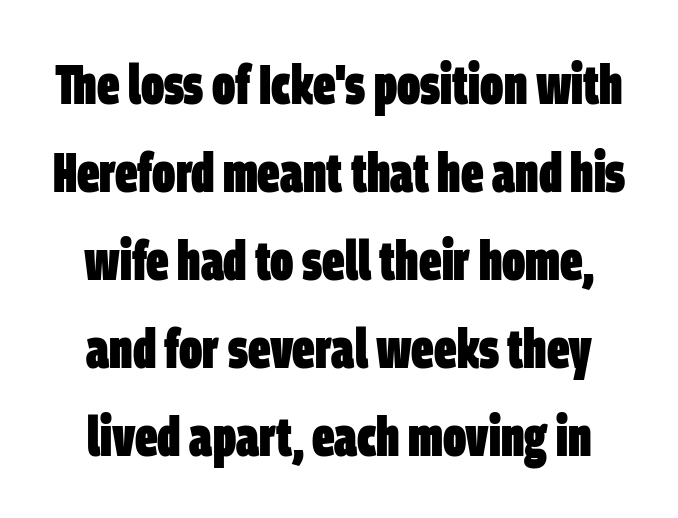
These lines are rendered in a variable-pitch font. This rendering employs a face without finishing strokes, i.e., a sans-serif. The strokes are fattened all the way to bold. The string is rendered with underlining switched off. Tracking here is standard; glyphs follow each other at the usual distance.
